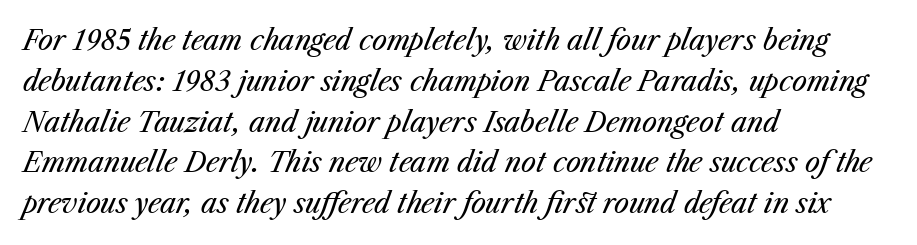
Q: Is the text bold? A: No.
Q: Is the text italic (slanted)? A: Yes, it leans right by about 23 degrees.
Q: Is the text underlined? A: No.
Q: How is the paragraph aligned? A: Left-aligned.
Q: Is the spacing between letters normal or unusually wide? A: Normal.
Q: Is the spacing between lines tight, normal or loose? A: Normal.
